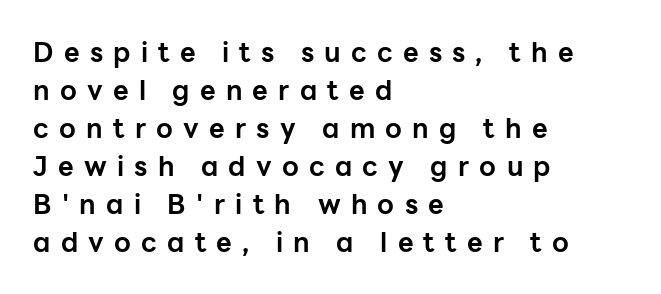
The image shows 27 px bold type, upright; set left-aligned, normal line spacing (1.41x), unusually wide letter spacing (+0.38 em), not underlined.
